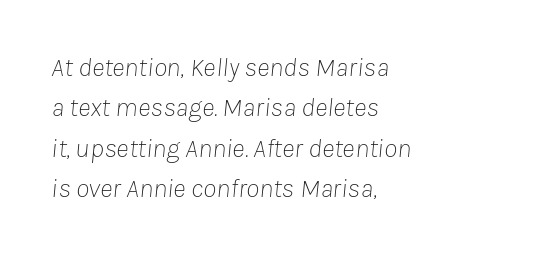
{"italic": "yes", "lean": "right", "slant_degrees": 8, "bold": "no", "underline": "no", "align": "left", "line_spacing": "normal", "line_spacing_ratio": 1.5, "letter_spacing": "normal", "letter_spacing_em": 0.0, "glyph_px": 27}
